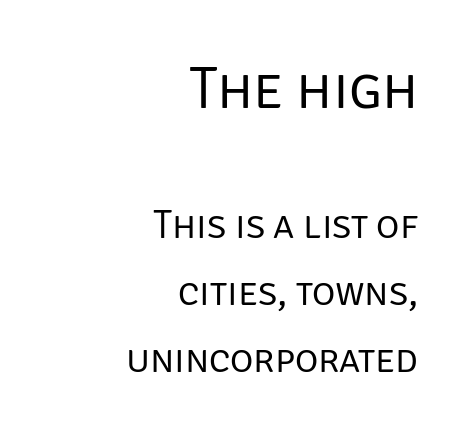
Letter spacing: default. Two sizes are in play, and the larger belongs to the first block. Which margin do the lines hug? The right one — the left edge is uneven. Here the designer chose a conventional face with non-uniform glyph widths. Ink coverage per letter is moderate at most.
